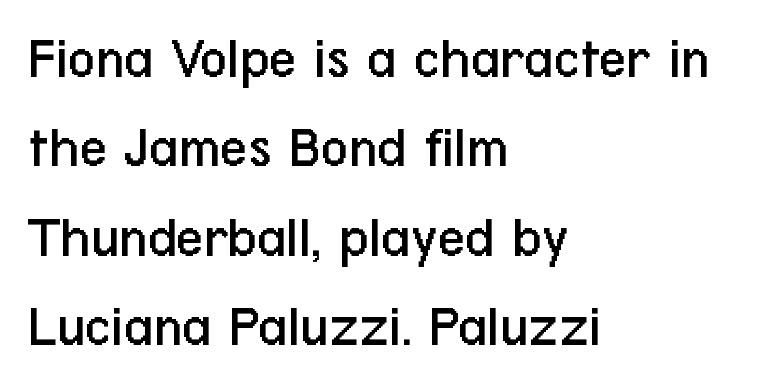
Q: Is the text bold? A: No.
Q: Is the text italic (slanted)? A: No, it is upright.
Q: Is the typeface a serif or a sans-serif typeface? A: Sans-serif.
Q: Is the text underlined? A: No.
Q: How is the paragraph aligned? A: Left-aligned.
Q: Is the spacing between letters normal or unusually wide? A: Normal.
Q: Is the spacing between lines tight, normal or loose? A: Normal.
Q: Width (condensed, normal, or wide)? A: Condensed.
Q: Stroke contrast? A: Low.
Q: x-height? A: Medium.
Q: Monospaced? A: No.
